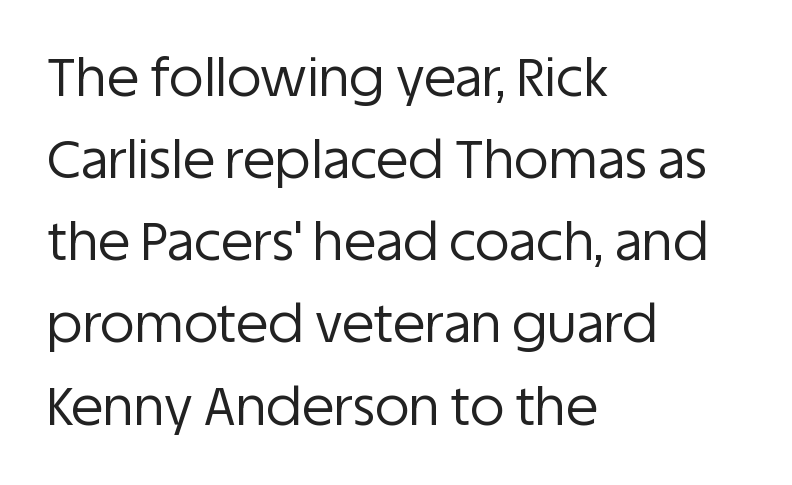
The compositor pushed each line to the left boundary. Heaviness? Minimal to ordinary, like unemphasized prose. Proportional: the letters do not fall into vertical columns. Letters rest on an invisible, unmarked baseline.
